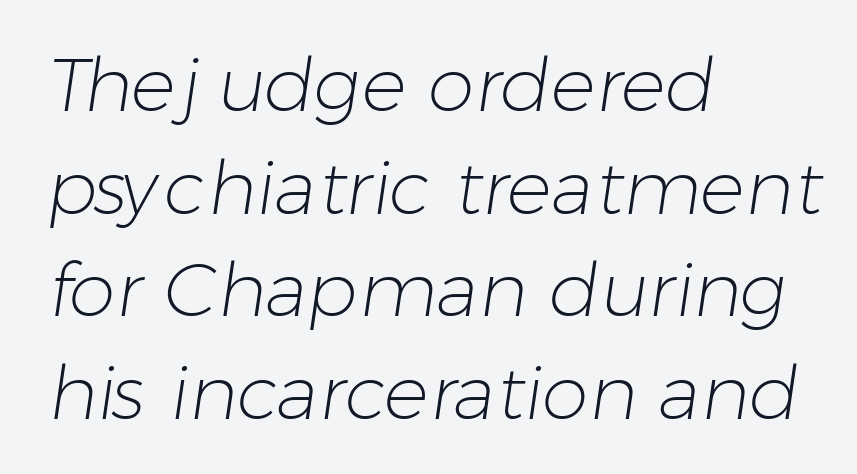
The image shows 75 px light sans-serif type; set left-aligned, normal line spacing (1.37x), normal letter spacing, not underlined; low stroke contrast and a medium x-height.
